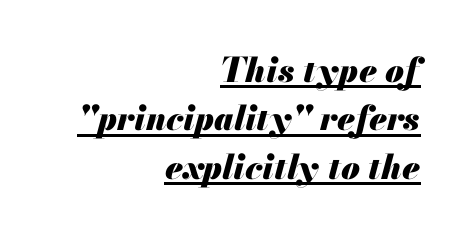
{"italic": "yes", "lean": "right", "slant_degrees": 13, "bold": "yes", "weight": "heavy", "width": "normal", "stroke_contrast": "medium", "x_height": "small", "monospaced": "no", "underline": "yes", "align": "right", "line_spacing": "normal", "line_spacing_ratio": 1.42, "letter_spacing": "normal", "letter_spacing_em": 0.0, "glyph_px": 34}
